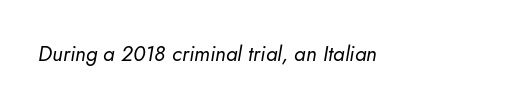
{"italic": "yes", "lean": "right", "slant_degrees": 10, "bold": "no", "underline": "no", "letter_spacing": "normal", "letter_spacing_em": 0.0, "glyph_px": 21}
